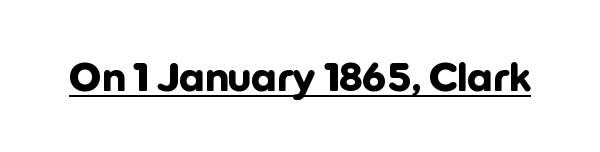
Default kerning and tracking; the words read as compact shapes. Strong, thick strokes mark this as bold type. No italicization has been applied; the sample stays upright. A continuous stroke trails under the words, as in a hyperlink. This rendering employs a face without finishing strokes, i.e., a sans-serif.
